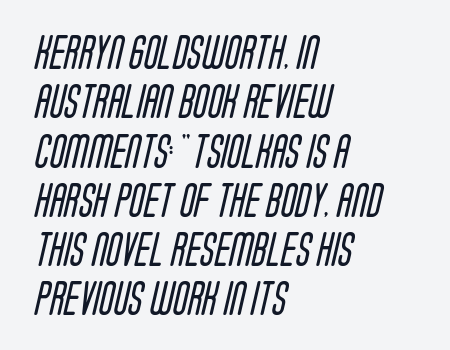
The image shows 34 px regular-weight, condensed sans-serif type; set left-aligned, normal line spacing (1.45x), normal letter spacing, not underlined; low stroke contrast and a large x-height.
